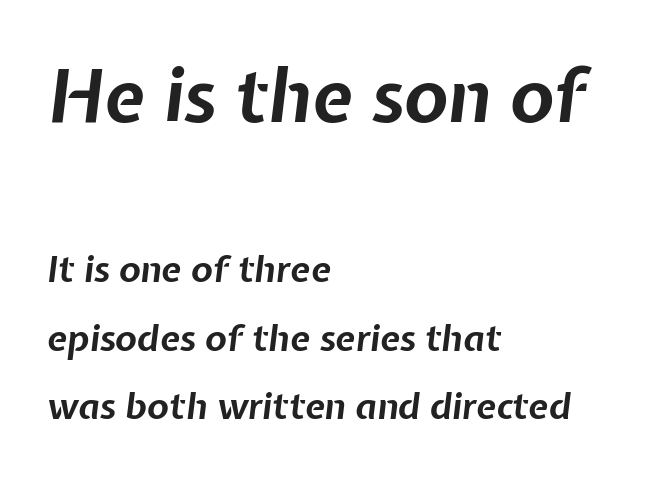
The image shows 73 px bold type, italic (leaning right); set left-aligned, loose line spacing (1.91x), normal letter spacing, not underlined; the first (top) block is 2.03x larger; low stroke contrast and a medium x-height.
